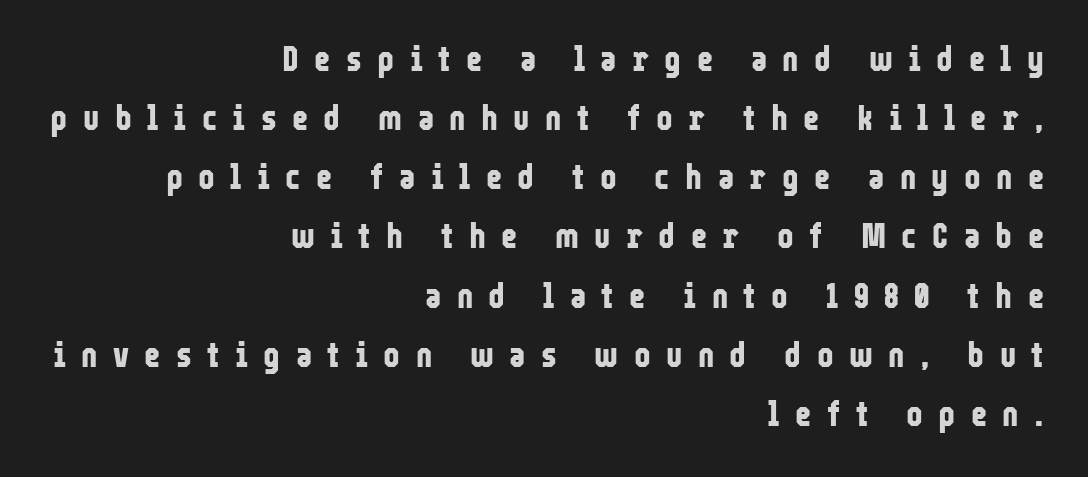
Q: Is the text bold? A: Yes.
Q: Is the text italic (slanted)? A: No, it is upright.
Q: Is the typeface a serif or a sans-serif typeface? A: Sans-serif.
Q: Is the text underlined? A: No.
Q: How is the paragraph aligned? A: Right-aligned.
Q: Is the spacing between letters normal or unusually wide? A: Unusually wide.
Q: Is the spacing between lines tight, normal or loose? A: Normal.
Q: Width (condensed, normal, or wide)? A: Condensed.
Q: Stroke contrast? A: Low.
Q: x-height? A: Medium.
Q: Monospaced? A: No.
